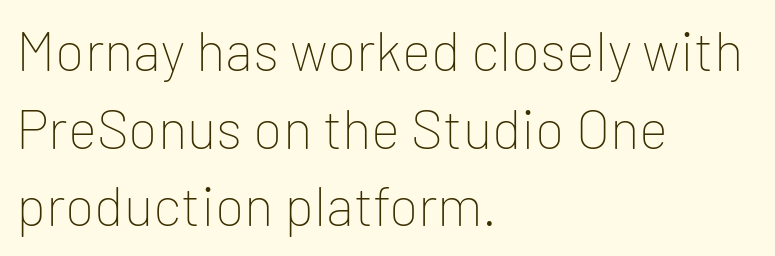
This sample uses plain, unmodified letter spacing. Where is the straight margin? On the left. If you measured baseline to baseline, you'd find a middling distance. Unlike italic type, these characters show no tilt at all. Only glyphs here, with clear space below each row. The passage shown is typed in a proportional face where columns would drift.
